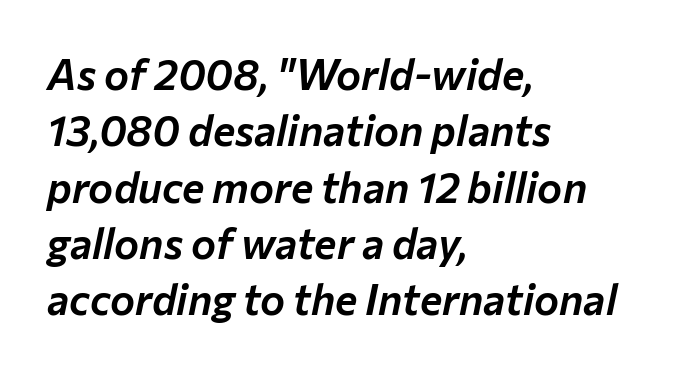
The passage shown is not underscored anywhere. Notice how the passage keeps a crisp vertical edge on the left only. Line spacing here is normal. Proportional: the letters do not fall into vertical columns. You could call the tracking neutral — neither tight nor loose. There's an unmistakable incline to the writing here.
